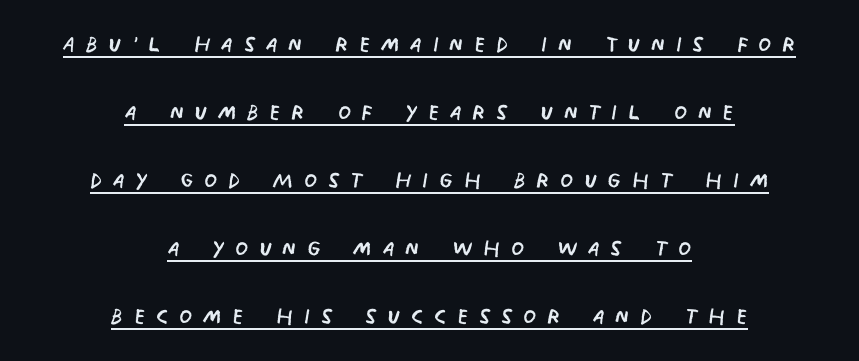
The image shows 30 px regular-weight, condensed sans-serif type; set centered, loose line spacing (2.27x), unusually wide letter spacing (+0.34 em), underlined; low stroke contrast and a large x-height.
